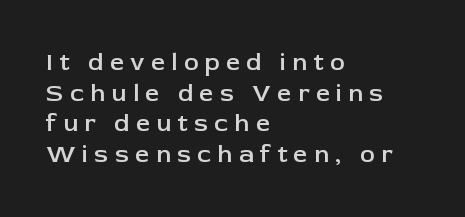
Type without underlining. The letters are spread apart with noticeably loose tracking. Tall strokes in this sample are plumb rather than angled. If you drew a ruler down the left edge, every line would touch it. Look at the stroke-to-counter ratio: somewhat heavy, a semibold.
